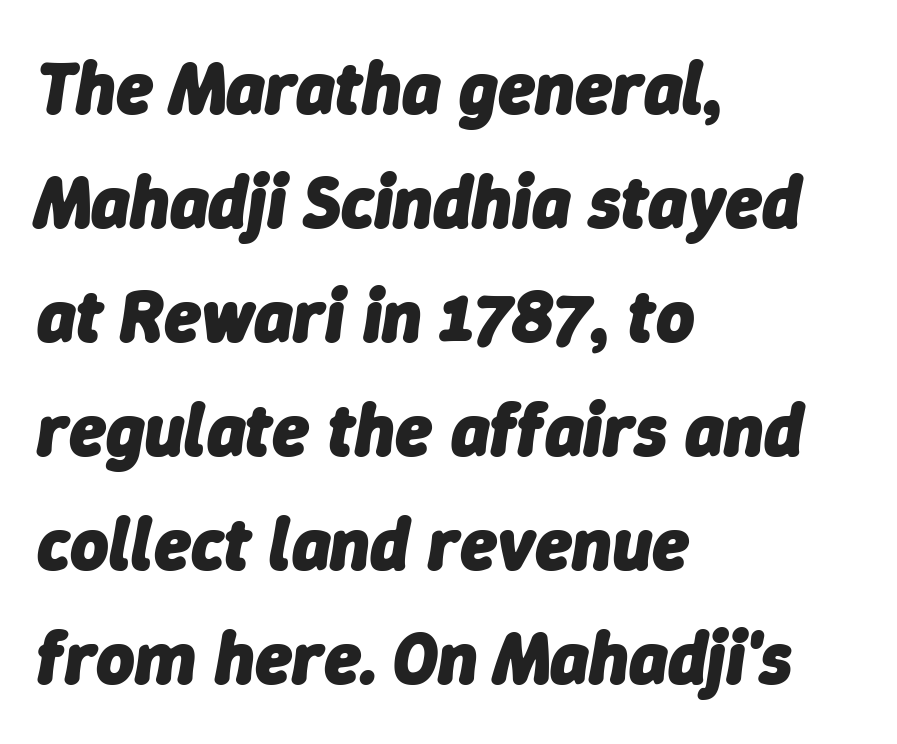
Letters rest on an invisible, unmarked baseline. The strokes are fattened all the way to bold. No extra tracking has been applied to these lines. Do the characters align in a grid? No, the font is proportional.
